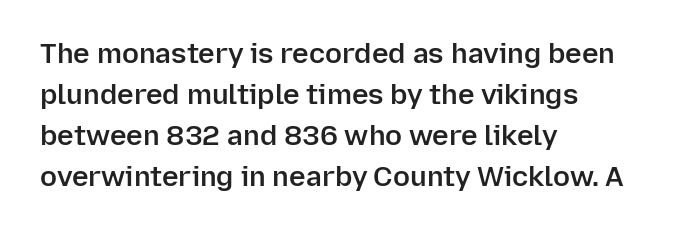
Q: Is the text bold? A: Semi-bold.
Q: Is the text italic (slanted)? A: No, it is upright.
Q: Is the typeface a serif or a sans-serif typeface? A: Sans-serif.
Q: Is the text underlined? A: No.
Q: How is the paragraph aligned? A: Left-aligned.
Q: Is the spacing between letters normal or unusually wide? A: Normal.
Q: Is the spacing between lines tight, normal or loose? A: Normal.
Q: Width (condensed, normal, or wide)? A: Normal.
Q: Stroke contrast? A: Low.
Q: x-height? A: Medium.
Q: Monospaced? A: No.
